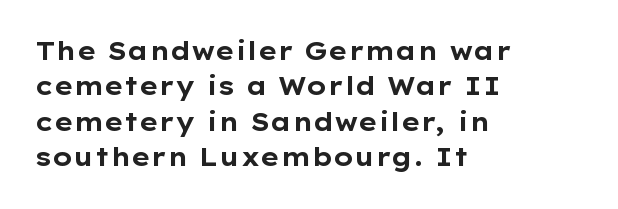
The strokes are fattened all the way to bold. Does the copy run flush right? No — it runs flush left. The face used here is rendered with its standard letterfit. Does the leading feel generous? No, just average. The typography opts for an upright posture over an oblique one.
